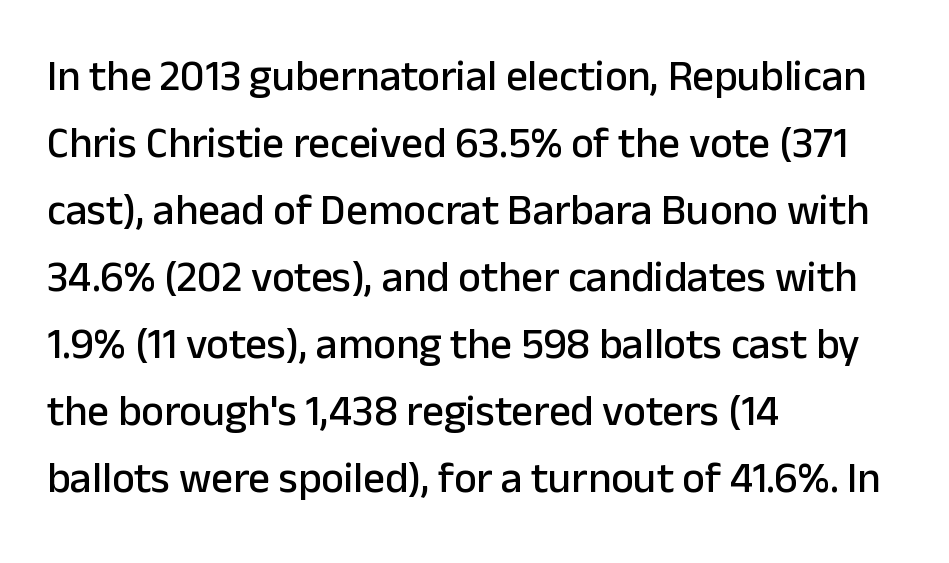
You can tell from the bare stems that sans-serif type was used. A normal amount of white space separates one row of letters from the next. Note the varied advance widths — an 'i' is clearly narrower than an 'm'. Spacing between characters is what you'd get straight out of the box.
